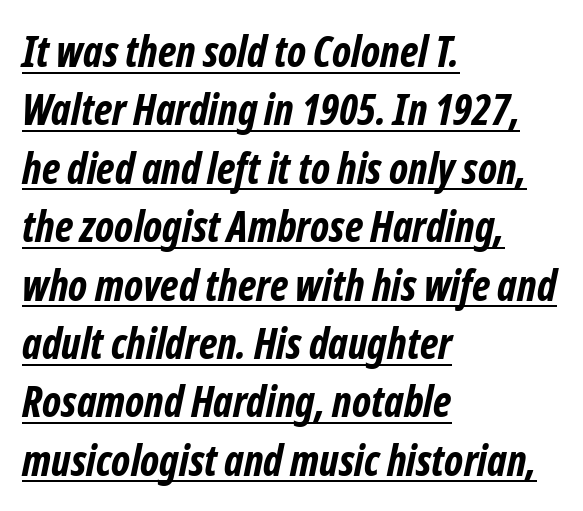
Q: Is the text bold? A: Yes.
Q: Is the typeface a serif or a sans-serif typeface? A: Sans-serif.
Q: Is the text underlined? A: Yes.
Q: How is the paragraph aligned? A: Left-aligned.
Q: Is the spacing between letters normal or unusually wide? A: Normal.
Q: Is the spacing between lines tight, normal or loose? A: Normal.
Q: Width (condensed, normal, or wide)? A: Condensed.
Q: Stroke contrast? A: Low.
Q: x-height? A: Medium.
Q: Monospaced? A: No.
